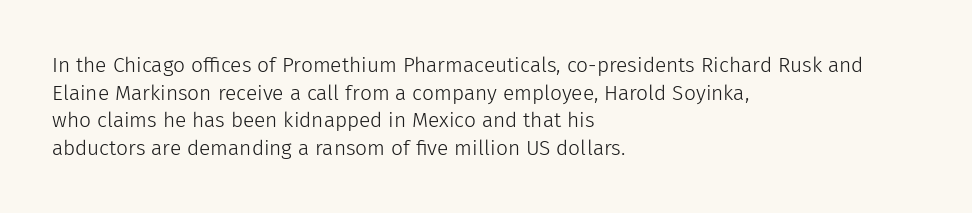
The image shows 21 px text type, upright; set left-aligned, normal line spacing (1.31x), normal letter spacing, not underlined.
